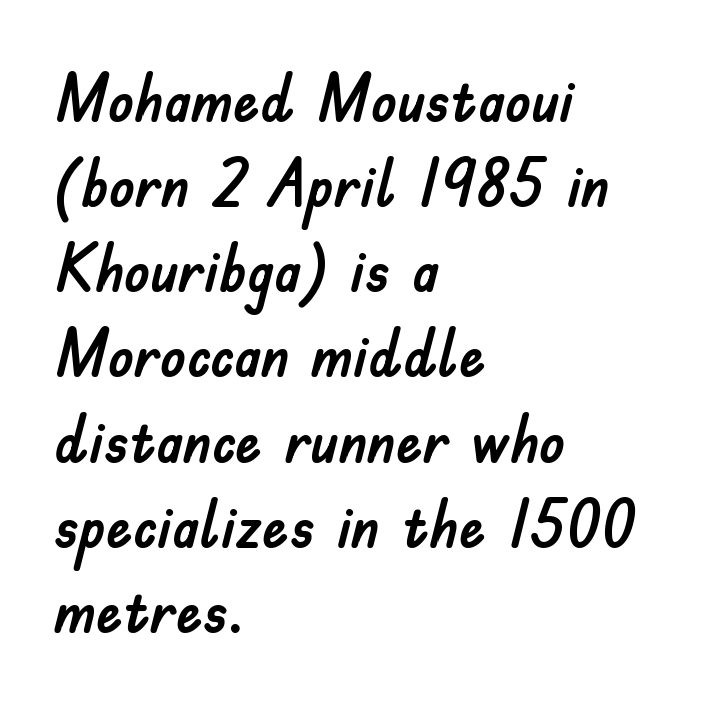
The image shows 66 px sans-serif type; set left-aligned, normal line spacing (1.29x), normal letter spacing, not underlined; low stroke contrast and a small x-height.
